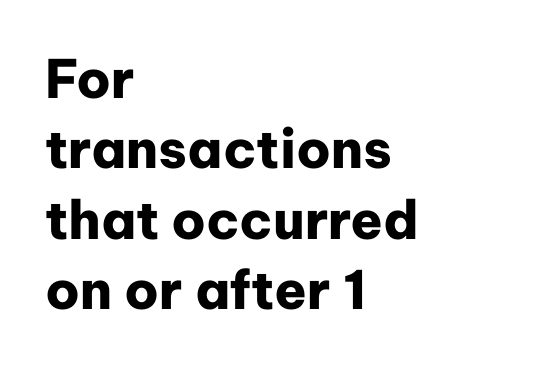
What weight is shown? A full bold with thick strokes. Underlining? Definitely not there. Is this a sans? Yes — the strokes have no serifs. This is roman type, the default non-slanted kind. Each line starts at the same left margin while the right side varies. Character widths vary here, with narrow letters taking less room than wide ones.
